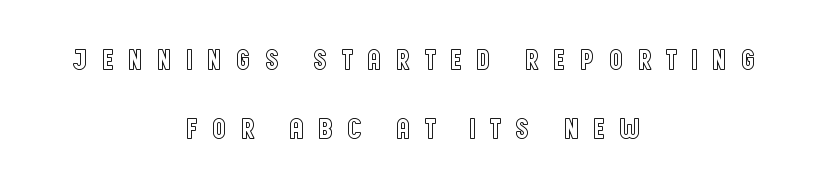
The image shows 29 px condensed type, upright; set centered, loose line spacing (2.38x), unusually wide letter spacing (+0.46 em), not underlined; a large x-height.
